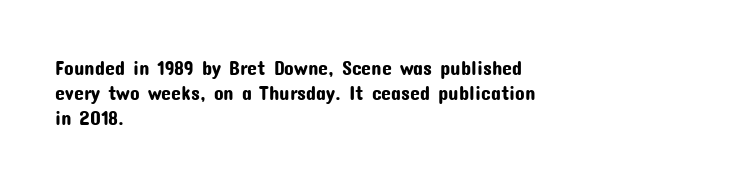
Q: Is the text italic (slanted)? A: No, it is upright.
Q: Is the text underlined? A: No.
Q: How is the paragraph aligned? A: Left-aligned.
Q: Is the spacing between letters normal or unusually wide? A: Normal.
